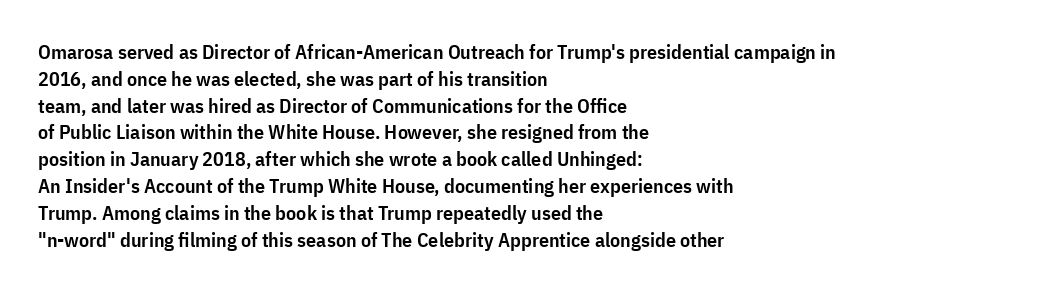
Q: Is the text bold? A: Semi-bold.
Q: Is the text italic (slanted)? A: No, it is upright.
Q: Is the text underlined? A: No.
Q: How is the paragraph aligned? A: Left-aligned.
Q: Is the spacing between letters normal or unusually wide? A: Normal.
Q: Is the spacing between lines tight, normal or loose? A: Normal.
